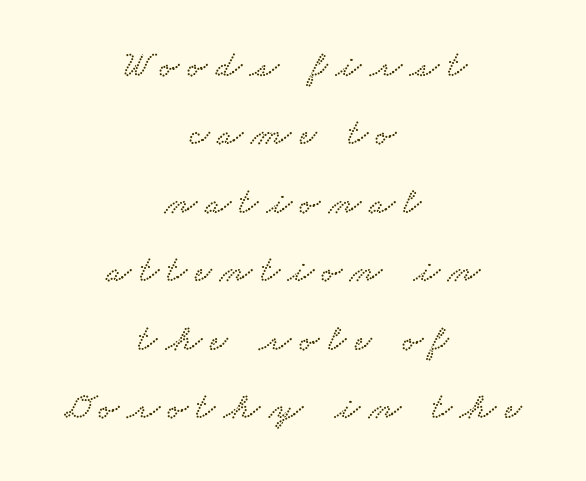
The image shows 37 px wide serif type; set centered, line spacing 1.85x, unusually wide letter spacing (+0.23 em), not underlined; low stroke contrast and a small x-height.
